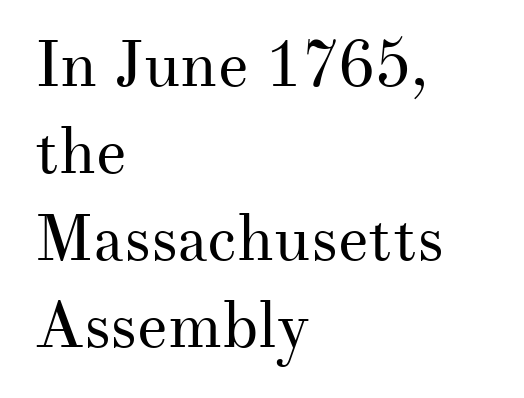
{"serif": "yes", "italic": "no", "bold": "no", "weight": "regular", "width": "normal", "stroke_contrast": "medium", "x_height": "small", "monospaced": "no", "underline": "no", "align": "left", "line_spacing": "normal", "line_spacing_ratio": 1.34, "letter_spacing": "normal", "letter_spacing_em": 0.0, "glyph_px": 65}
